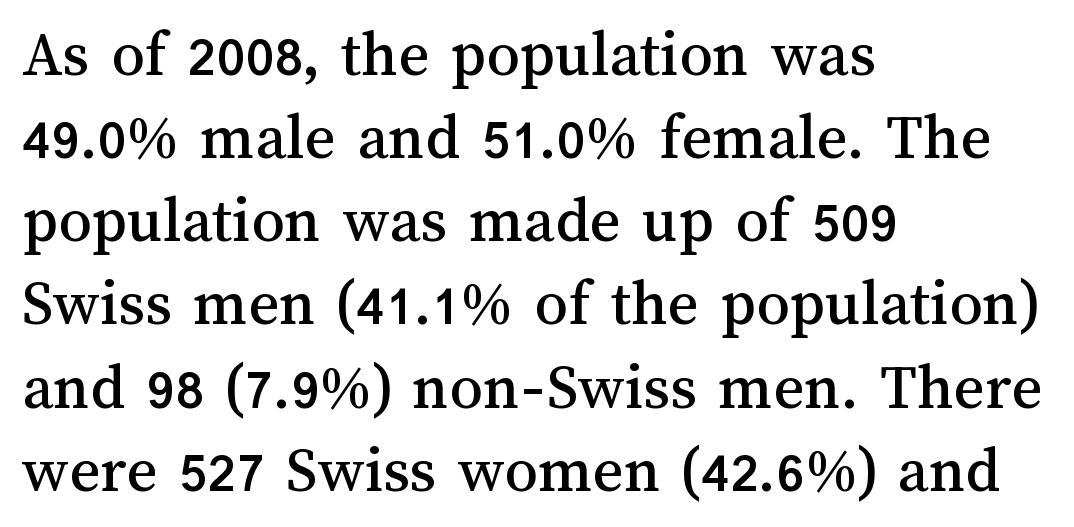
The lettering holds an erect, upright posture throughout. Leading matches the norm, producing a regular column. Where is the straight margin? On the left. These lines are rendered in a variable-pitch font. There is no visible air inserted between adjacent glyphs.
